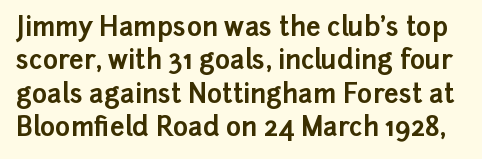
{"italic": "no", "bold": "yes", "underline": "no", "line_spacing": "normal", "line_spacing_ratio": 1.28, "letter_spacing": "normal", "letter_spacing_em": 0.0, "glyph_px": 26}
